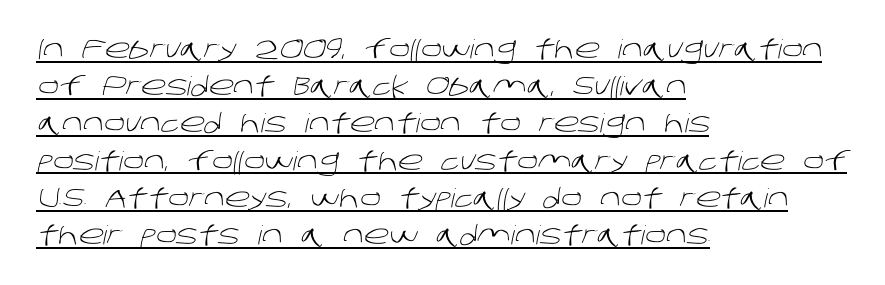
{"bold": "no", "underline": "yes", "align": "left", "line_spacing": "normal", "line_spacing_ratio": 1.43, "letter_spacing": "normal", "letter_spacing_em": 0.0, "glyph_px": 26}
